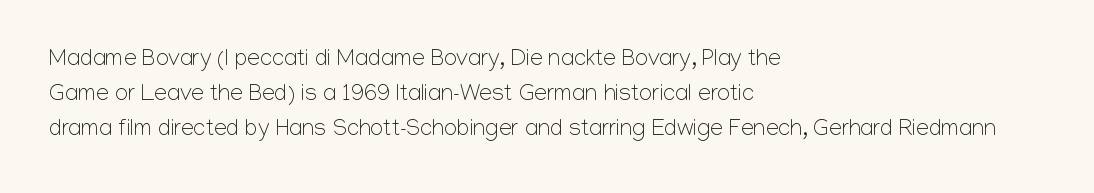
The image shows 23 px text type, upright; set left-aligned, normal line spacing (1.52x), normal letter spacing, not underlined.
